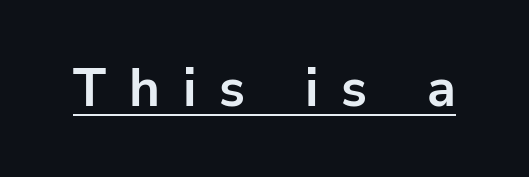
The image shows 53 px bold sans-serif type, upright; set unusually wide letter spacing (+0.43 em), underlined; low stroke contrast and a medium x-height.
